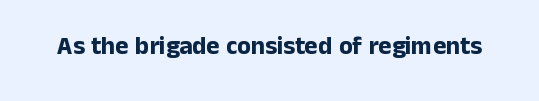
Underlining? Definitely not there. Strong, thick strokes mark this as bold type. This sample uses an upright cut, with every glyph sitting square on the baseline. A typesetter would call this zero additional tracking.
